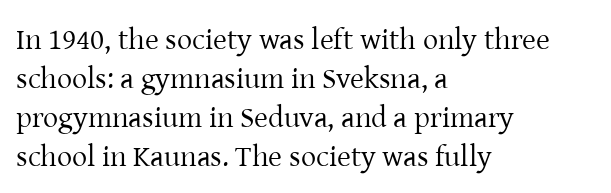
The image shows 30 px regular-weight serif type, upright; set left-aligned, normal line spacing (1.3x), normal letter spacing, not underlined; low stroke contrast and a medium x-height.
